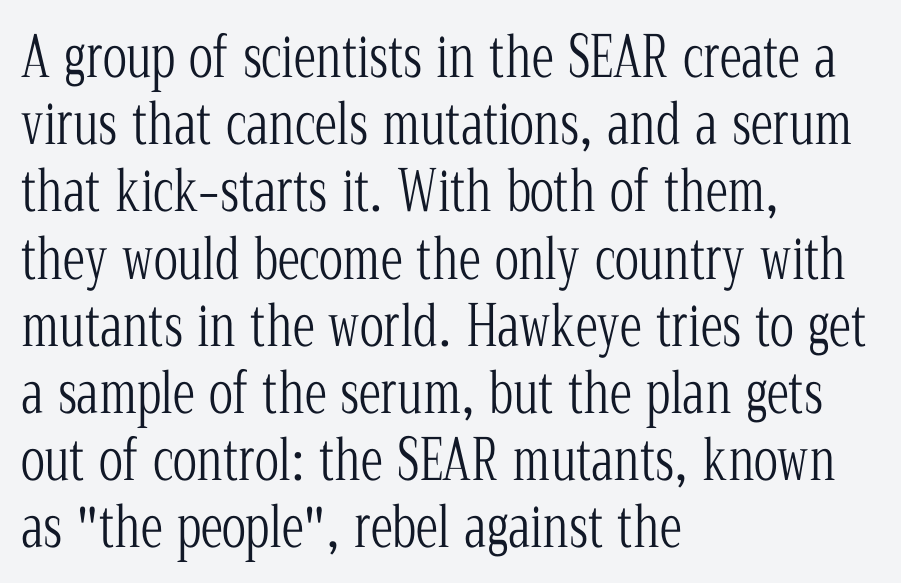
Note the varied advance widths — an 'i' is clearly narrower than an 'm'. Posture: vertical. Notice how the passage keeps a crisp vertical edge on the left only. Weight: in the light-to-regular range. The letters carry serifs — small finishing strokes at the ends of their stems. Words float on clear page, feet unadorned.
